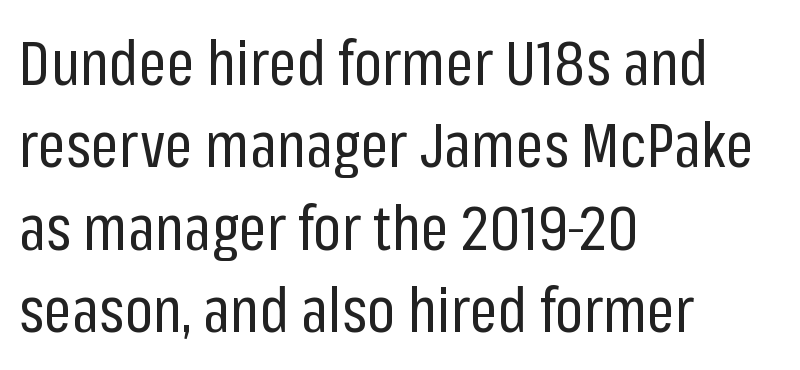
Q: Is the text bold? A: No.
Q: Is the text italic (slanted)? A: No, it is upright.
Q: Is the typeface a serif or a sans-serif typeface? A: Sans-serif.
Q: Is the text underlined? A: No.
Q: How is the paragraph aligned? A: Left-aligned.
Q: Is the spacing between letters normal or unusually wide? A: Normal.
Q: Is the spacing between lines tight, normal or loose? A: Normal.
Q: Width (condensed, normal, or wide)? A: Condensed.
Q: Stroke contrast? A: Low.
Q: x-height? A: Medium.
Q: Monospaced? A: No.
